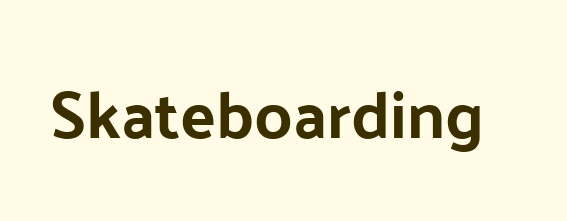
The image shows 66 px bold sans-serif type, upright; set normal letter spacing, not underlined; low stroke contrast and a medium x-height.
